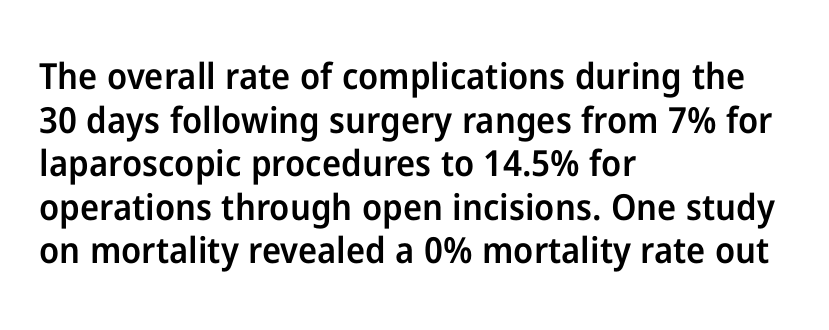
{"serif": "no", "italic": "no", "bold": "semi", "weight": "semibold", "width": "normal", "stroke_contrast": "low", "x_height": "medium", "monospaced": "no", "underline": "no", "align": "left", "line_spacing_ratio": 1.21, "letter_spacing": "normal", "letter_spacing_em": 0.0, "glyph_px": 36}
